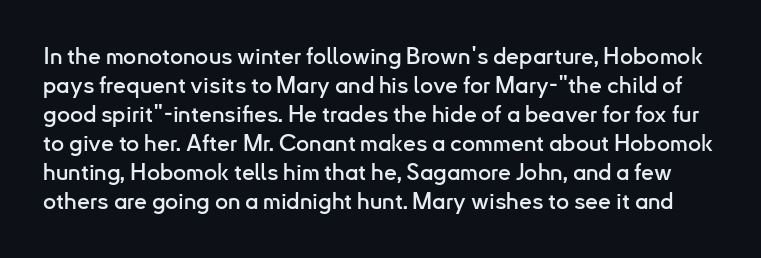
{"italic": "no", "underline": "no", "line_spacing": "normal", "line_spacing_ratio": 1.26, "letter_spacing": "normal", "letter_spacing_em": 0.0, "glyph_px": 23}
